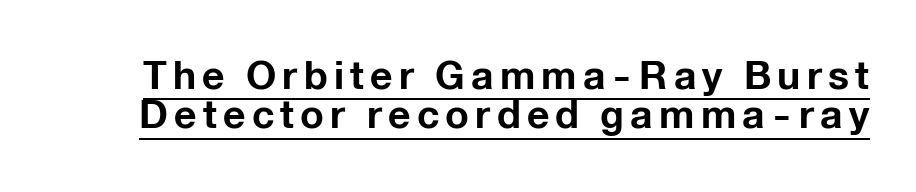
Q: Is the text bold? A: Yes.
Q: Is the text italic (slanted)? A: No, it is upright.
Q: Is the typeface a serif or a sans-serif typeface? A: Sans-serif.
Q: Is the text underlined? A: Yes.
Q: Is the spacing between lines tight, normal or loose? A: Tight.
Q: Width (condensed, normal, or wide)? A: Normal.
Q: Stroke contrast? A: Low.
Q: x-height? A: Medium.
Q: Monospaced? A: No.
